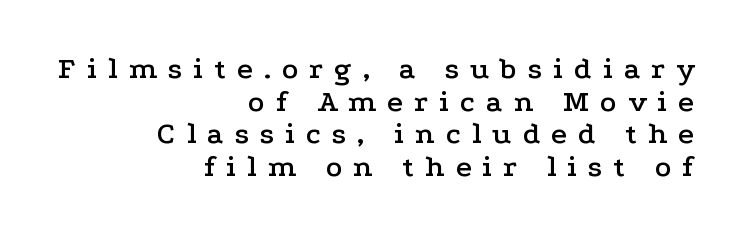
Q: Is the text italic (slanted)? A: No, it is upright.
Q: Is the typeface a serif or a sans-serif typeface? A: Serif.
Q: Is the text underlined? A: No.
Q: How is the paragraph aligned? A: Right-aligned.
Q: Is the spacing between letters normal or unusually wide? A: Unusually wide.
Q: Is the spacing between lines tight, normal or loose? A: Tight.
Q: Width (condensed, normal, or wide)? A: Wide.
Q: Stroke contrast? A: Low.
Q: x-height? A: Medium.
Q: Monospaced? A: No.
